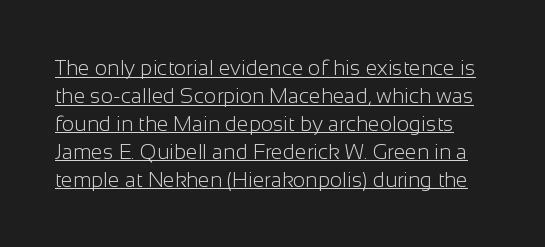
Q: Is the text bold? A: No.
Q: Is the text italic (slanted)? A: No, it is upright.
Q: Is the text underlined? A: Yes.
Q: Is the spacing between letters normal or unusually wide? A: Normal.
Q: Is the spacing between lines tight, normal or loose? A: Normal.
